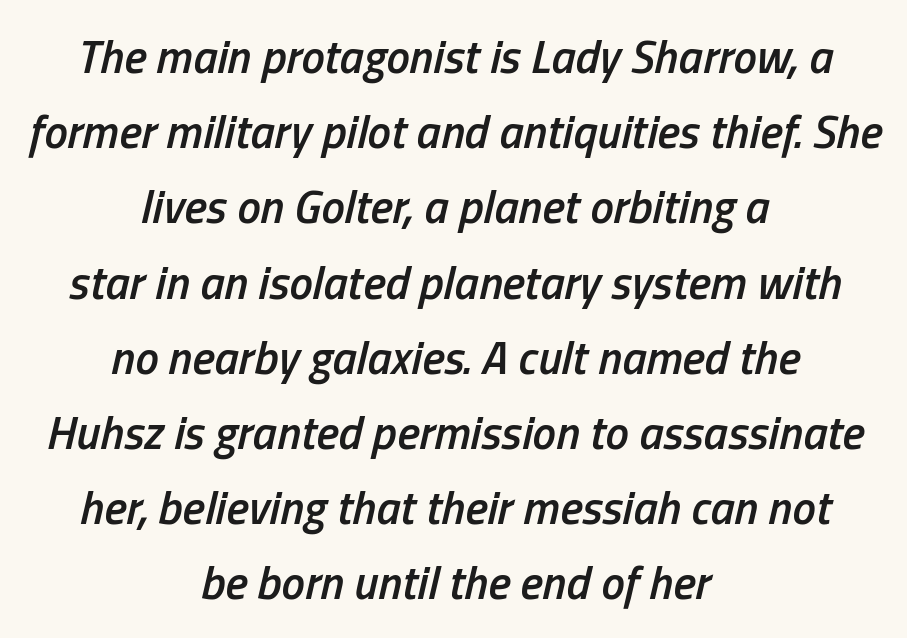
The image shows 47 px semibold, condensed type, italic (leaning right); set centered, normal line spacing (1.6x), normal letter spacing, not underlined; low stroke contrast and a medium x-height.
